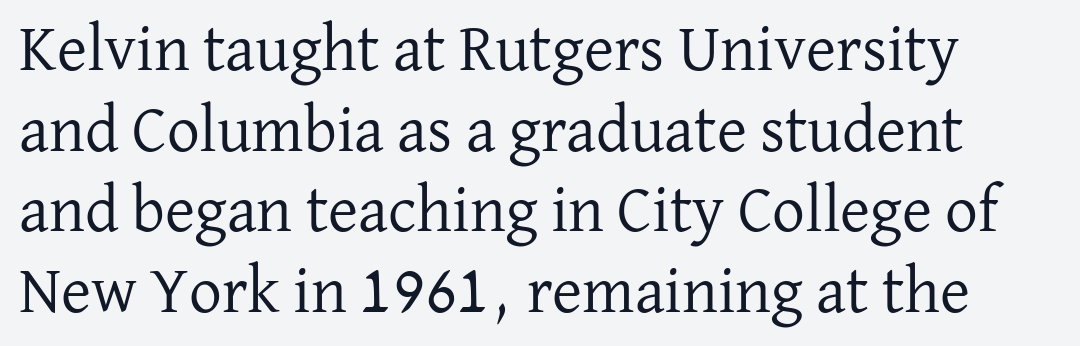
{"serif": "yes", "italic": "no", "bold": "no", "weight": "regular", "width": "normal", "stroke_contrast": "low", "x_height": "medium", "monospaced": "no", "underline": "no", "line_spacing_ratio": 1.24, "letter_spacing": "normal", "letter_spacing_em": 0.0, "glyph_px": 65}
